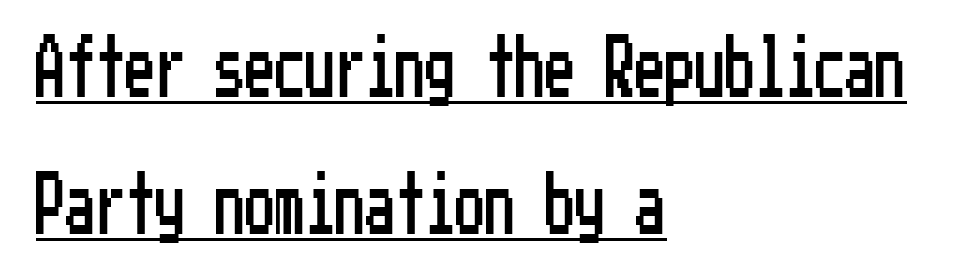
The image shows 60 px condensed sans-serif type, upright; set left-aligned, loose line spacing (2.29x), normal letter spacing, underlined; low stroke contrast and a medium x-height.
